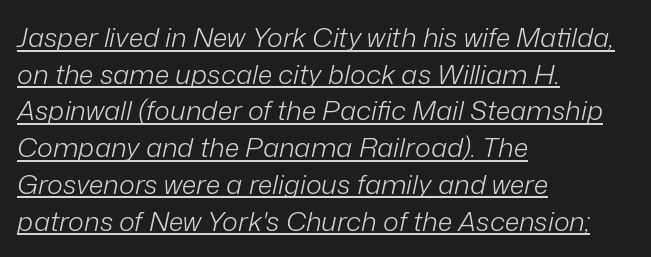
Q: Is the text bold? A: No.
Q: Is the text italic (slanted)? A: Yes, it leans right by about 12 degrees.
Q: Is the text underlined? A: Yes.
Q: How is the paragraph aligned? A: Left-aligned.
Q: Is the spacing between letters normal or unusually wide? A: Normal.
Q: Is the spacing between lines tight, normal or loose? A: Normal.
